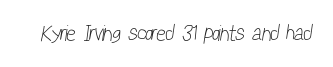
Students, note that the glyphs here touch the page at normal intervals. Any mark beneath the type? The region is blank. Is this a heavy cut? Hardly; it is regular or lighter.
